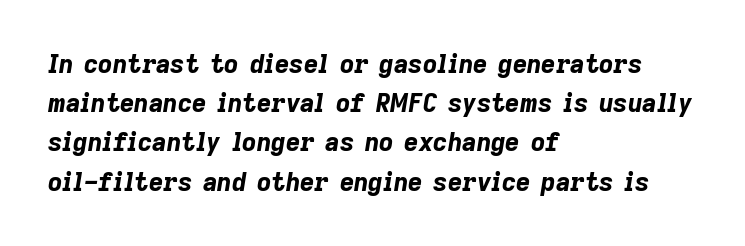
Q: Is the text bold? A: Yes.
Q: Is the text italic (slanted)? A: Yes, it leans right by about 9 degrees.
Q: Is the text underlined? A: No.
Q: How is the paragraph aligned? A: Left-aligned.
Q: Is the spacing between letters normal or unusually wide? A: Normal.
Q: Is the spacing between lines tight, normal or loose? A: Normal.
